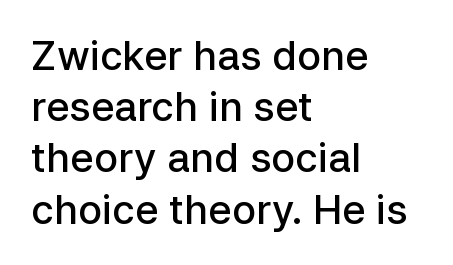
A classic flush-left, rag-right setting is used for this passage. What weight is shown? A semibold, between regular and bold. Nothing sits at the stroke ends, so this counts as sans-serif. Plain, unruled lines of type. Caption: standard tracking, unaltered.
